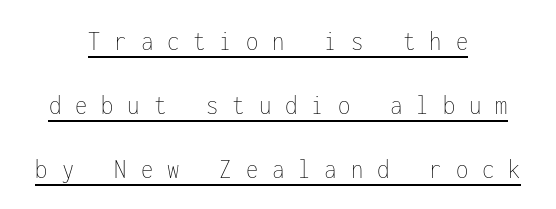
There is plenty of visible air inserted between adjacent glyphs. Vertically, the passage feels expansive, rows floating well apart. Layout note: lines centered. Stem width sits at or under what a default text font uses. No italicization has been applied; the sample stays upright. Is this a fixed-width face? Yes — each glyph sits in an identical cell.
